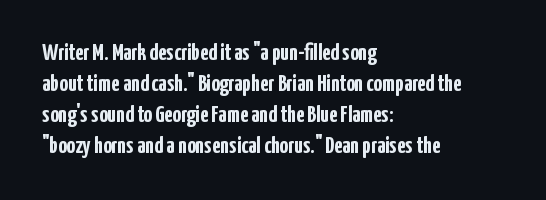
Q: Is the text bold? A: Yes.
Q: Is the text italic (slanted)? A: No, it is upright.
Q: Is the text underlined? A: No.
Q: How is the paragraph aligned? A: Left-aligned.
Q: Is the spacing between letters normal or unusually wide? A: Normal.
Q: Is the spacing between lines tight, normal or loose? A: Normal.
